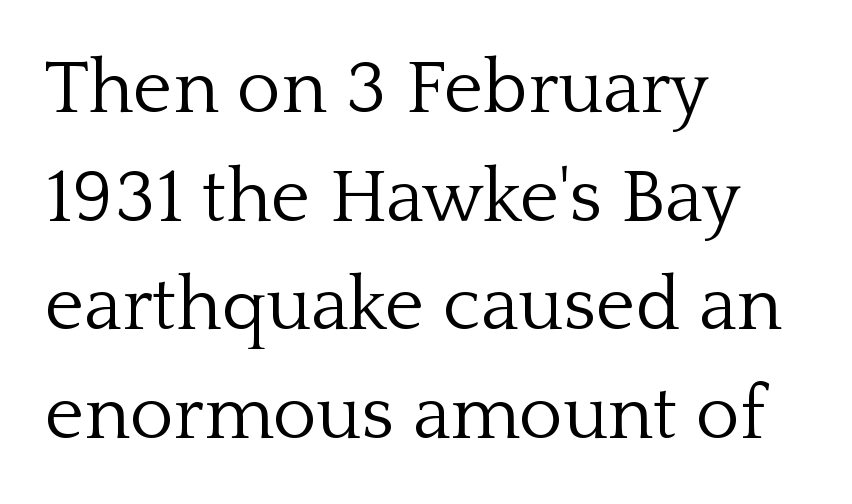
{"serif": "yes", "italic": "no", "bold": "no", "weight": "light", "width": "normal", "stroke_contrast": "low", "x_height": "medium", "monospaced": "no", "underline": "no", "align": "left", "line_spacing": "normal", "line_spacing_ratio": 1.45, "letter_spacing": "normal", "letter_spacing_em": 0.0, "glyph_px": 75}
